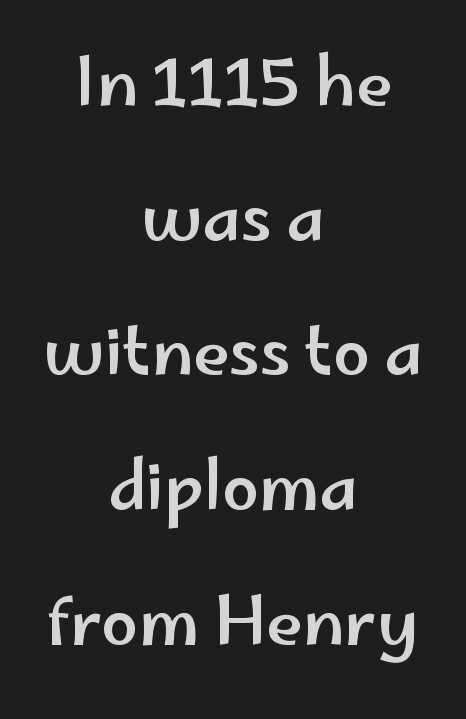
Q: Is the text italic (slanted)? A: No, it is upright.
Q: Is the typeface a serif or a sans-serif typeface? A: Sans-serif.
Q: Is the text underlined? A: No.
Q: How is the paragraph aligned? A: Centered.
Q: Is the spacing between letters normal or unusually wide? A: Normal.
Q: Is the spacing between lines tight, normal or loose? A: Loose.
Q: Width (condensed, normal, or wide)? A: Wide.
Q: Stroke contrast? A: Low.
Q: x-height? A: Small.
Q: Monospaced? A: No.
